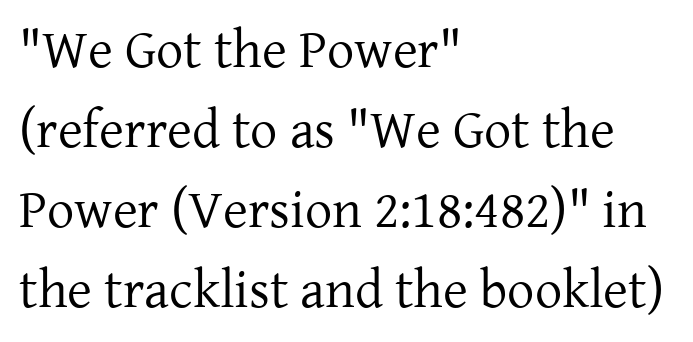
The image shows 54 px regular-weight serif type, upright; set left-aligned, normal line spacing (1.48x), normal letter spacing, not underlined; low stroke contrast and a medium x-height.
